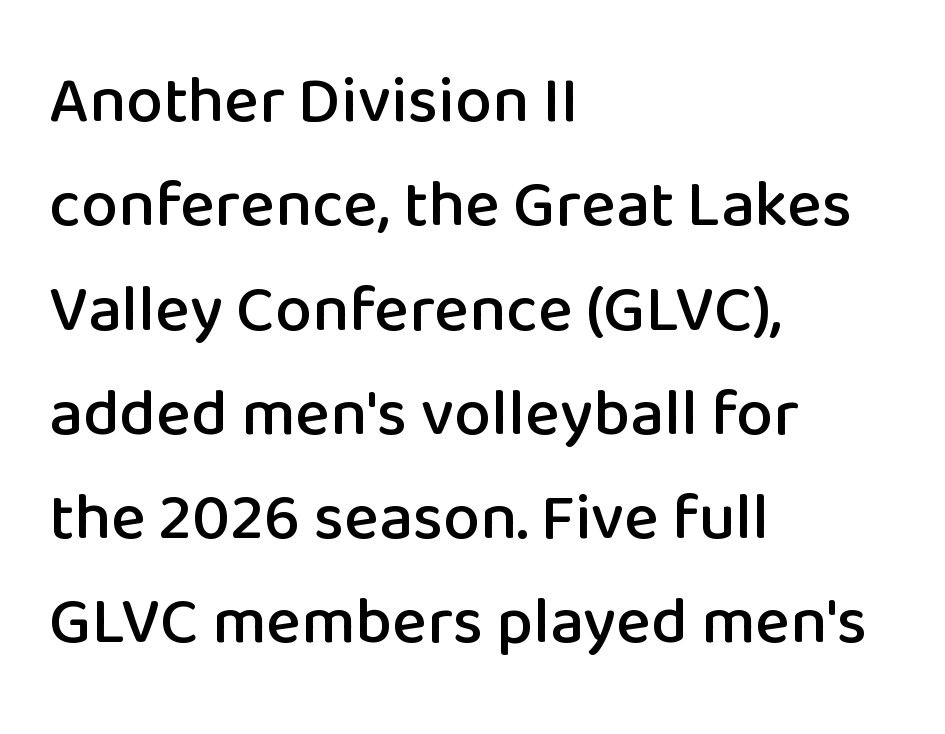
{"serif": "no", "italic": "no", "width": "normal", "stroke_contrast": "low", "x_height": "medium", "monospaced": "no", "underline": "no", "align": "left", "line_spacing": "normal", "line_spacing_ratio": 1.58, "letter_spacing": "normal", "letter_spacing_em": 0.0, "glyph_px": 66}
